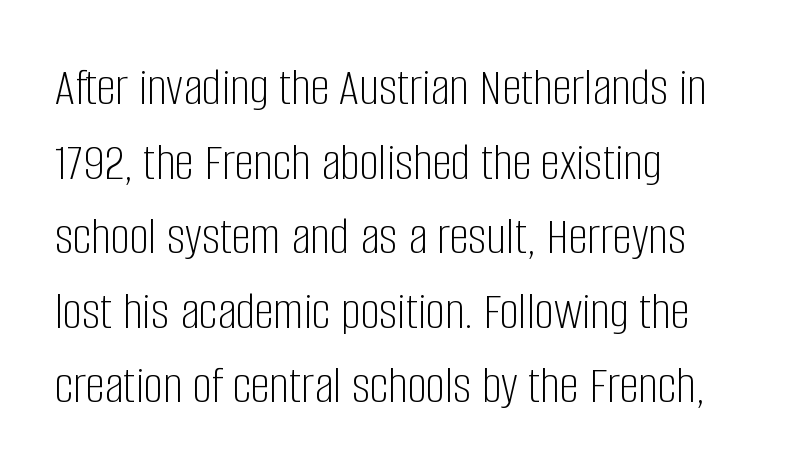
{"serif": "no", "italic": "no", "bold": "no", "weight": "light", "width": "condensed", "stroke_contrast": "low", "x_height": "large", "monospaced": "no", "underline": "no", "align": "left", "line_spacing": "normal", "line_spacing_ratio": 1.38, "letter_spacing": "normal", "letter_spacing_em": 0.0, "glyph_px": 54}
